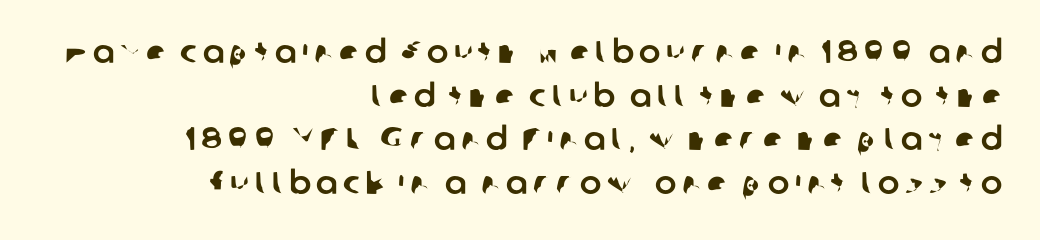
{"serif": "no", "width": "normal", "stroke_contrast": "low", "x_height": "medium", "monospaced": "no", "underline": "no", "align": "right", "line_spacing": "normal", "line_spacing_ratio": 1.36, "glyph_px": 32}
